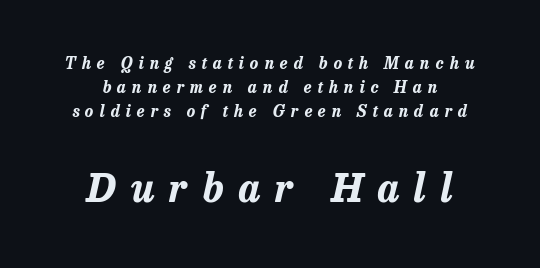
Q: Is the text bold? A: Yes.
Q: Is the text italic (slanted)? A: Yes, it leans right by about 13 degrees.
Q: Is the text underlined? A: No.
Q: How is the paragraph aligned? A: Centered.
Q: Is the spacing between letters normal or unusually wide? A: Unusually wide.
Q: Is the spacing between lines tight, normal or loose? A: Normal.
Q: Which block of text is set in a larger size, the first (top) or the second (bottom)? A: The second (bottom) one.
Q: Width (condensed, normal, or wide)? A: Normal.
Q: Stroke contrast? A: Low.
Q: x-height? A: Medium.
Q: Monospaced? A: No.
